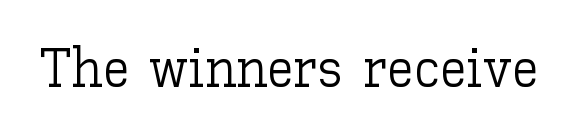
The image shows 54 px light type, upright; set normal letter spacing, not underlined; low stroke contrast and a medium x-height.
